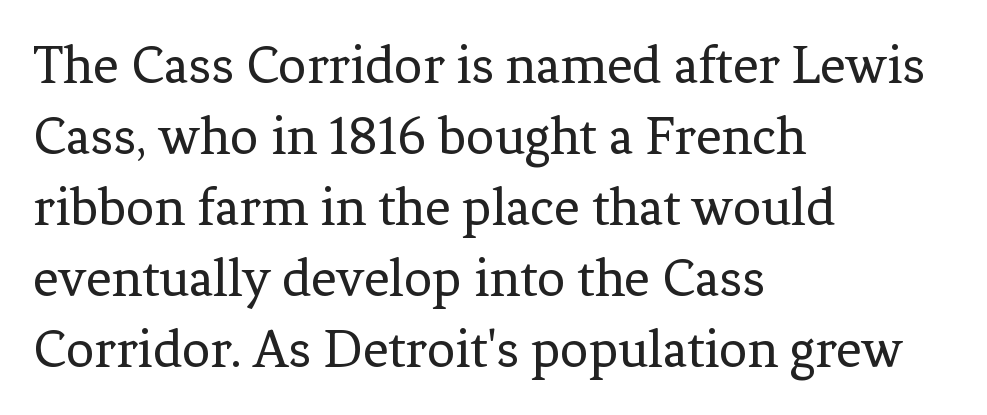
Stem width sits at or under what a default text font uses. Caption: multi-line text, flush left, ragged right. Spacing verdict: proportional, widths tailored to each character. What stands out about the letter spacing? Nothing — it is the standard amount. Yep, those are serifs on the letters.
